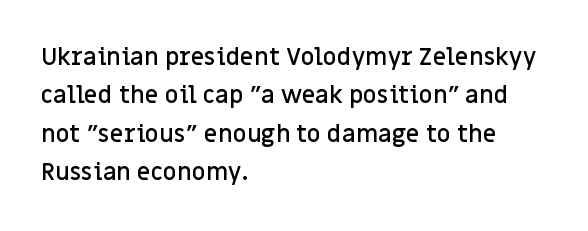
Q: Is the text bold? A: Semi-bold.
Q: Is the text italic (slanted)? A: No, it is upright.
Q: Is the text underlined? A: No.
Q: How is the paragraph aligned? A: Left-aligned.
Q: Is the spacing between letters normal or unusually wide? A: Normal.
Q: Is the spacing between lines tight, normal or loose? A: Normal.
